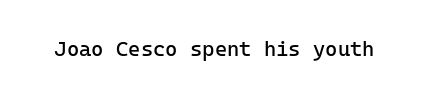
The passage shown is not underscored anywhere. The font's upright variant was chosen for this text. Stems here are at most as thick as an everyday book face. Observe the ordinary spacing: letters are neighbours, not strangers.
